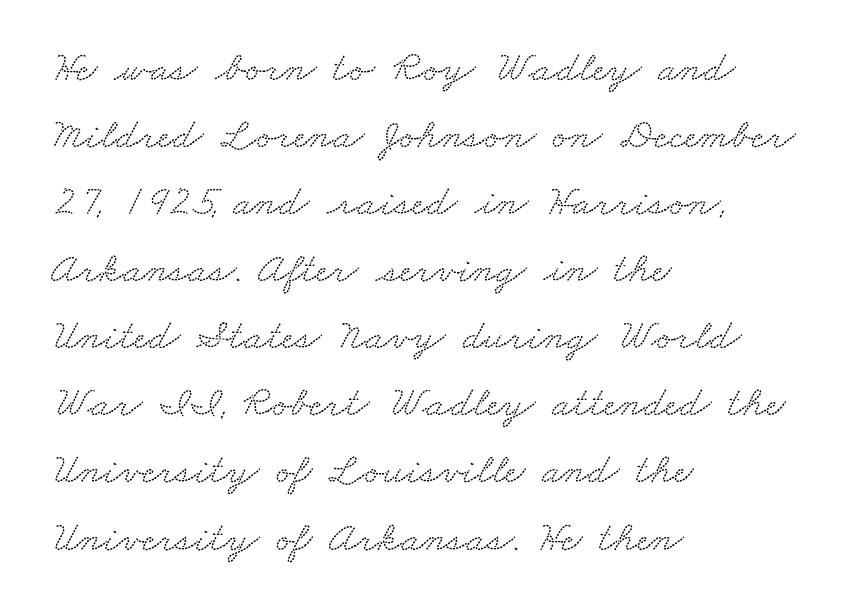
The image shows 43 px wide serif type; set left-aligned, normal line spacing (1.56x), normal letter spacing, not underlined; low stroke contrast and a small x-height.
